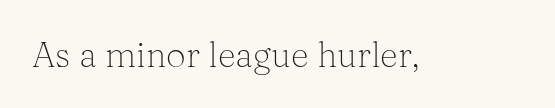
{"serif": "yes", "italic": "no", "bold": "no", "weight": "light", "width": "normal", "stroke_contrast": "medium", "x_height": "medium", "monospaced": "no", "underline": "no", "letter_spacing": "normal", "letter_spacing_em": 0.0, "glyph_px": 35}
